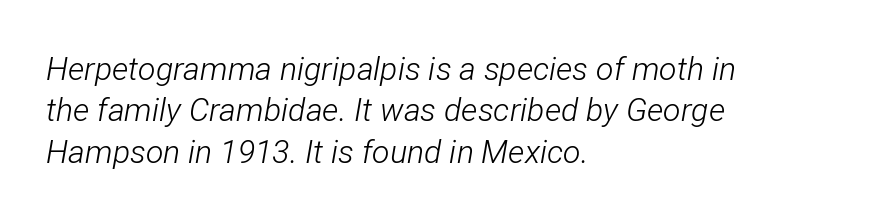
Q: Is the text bold? A: No.
Q: Is the text italic (slanted)? A: Yes, it leans right by about 12 degrees.
Q: Is the text underlined? A: No.
Q: How is the paragraph aligned? A: Left-aligned.
Q: Is the spacing between letters normal or unusually wide? A: Normal.
Q: Is the spacing between lines tight, normal or loose? A: Normal.
Q: Width (condensed, normal, or wide)? A: Condensed.
Q: Stroke contrast? A: Low.
Q: x-height? A: Medium.
Q: Monospaced? A: No.
